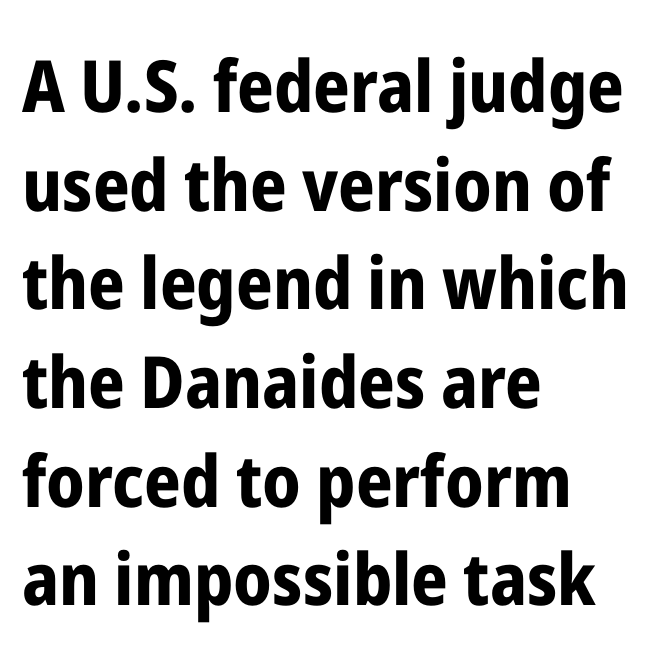
The image shows 72 px bold, condensed sans-serif type, upright; set left-aligned, normal line spacing (1.37x), normal letter spacing, not underlined; low stroke contrast and a medium x-height.
